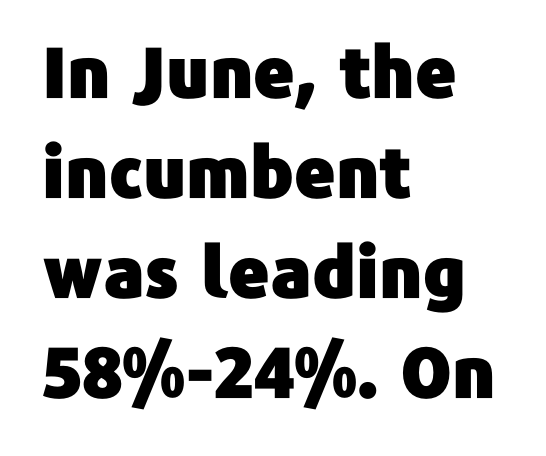
The image shows 70 px sans-serif type, upright; set left-aligned, normal line spacing (1.43x), normal letter spacing, not underlined; low stroke contrast and a medium x-height.
